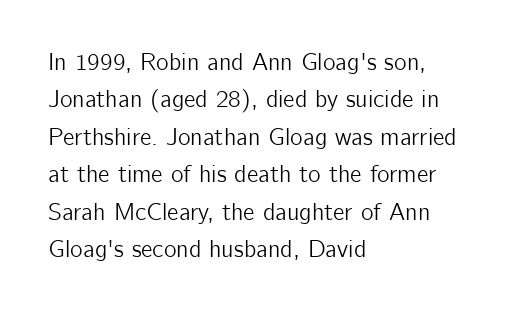
Quick note: interline space is typical. Ordinary non-slanted type is in use. The glyphs are unaccompanied by any horizontal stroke below them. The setting favours the left margin, as ordinary paragraphs usually do.
